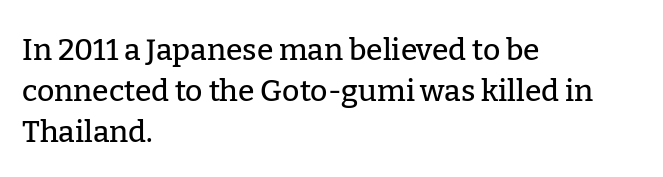
Q: Is the text italic (slanted)? A: No, it is upright.
Q: Is the typeface a serif or a sans-serif typeface? A: Serif.
Q: Is the text underlined? A: No.
Q: How is the paragraph aligned? A: Left-aligned.
Q: Is the spacing between letters normal or unusually wide? A: Normal.
Q: Is the spacing between lines tight, normal or loose? A: Normal.
Q: Width (condensed, normal, or wide)? A: Normal.
Q: Stroke contrast? A: Low.
Q: x-height? A: Medium.
Q: Monospaced? A: No.
